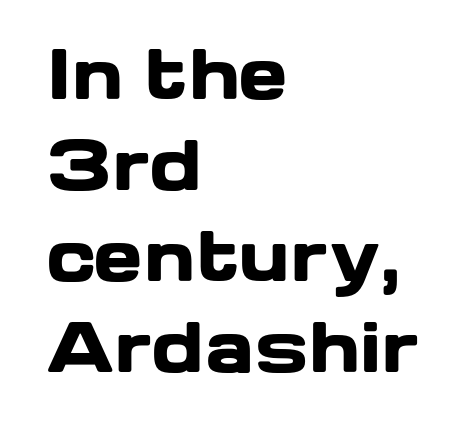
{"serif": "no", "italic": "no", "bold": "yes", "weight": "heavy", "width": "wide", "stroke_contrast": "low", "x_height": "medium", "monospaced": "no", "underline": "no", "align": "left", "line_spacing": "normal", "line_spacing_ratio": 1.38, "letter_spacing": "normal", "letter_spacing_em": 0.0, "glyph_px": 66}
